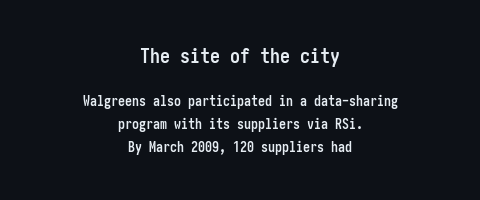
The image shows 20 px bold type, upright; set centered, normal line spacing (1.65x), normal letter spacing, not underlined; the first (top) block is 1.43x larger.
